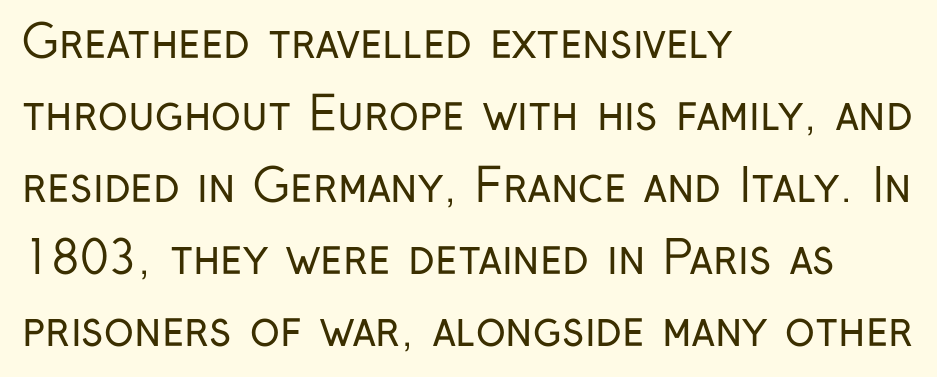
The image shows 45 px regular-weight, condensed sans-serif type, upright; set left-aligned, normal line spacing (1.6x), normal letter spacing, not underlined; low stroke contrast and a medium x-height.
